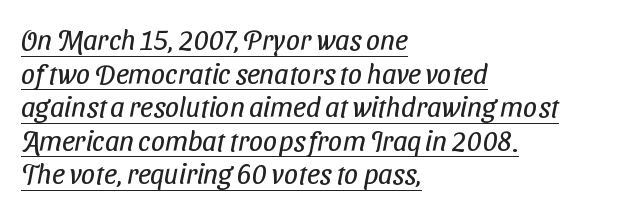
The image shows 28 px regular-weight, condensed sans-serif type; set left-aligned, line spacing 1.2x, normal letter spacing, underlined; low stroke contrast and a medium x-height.
